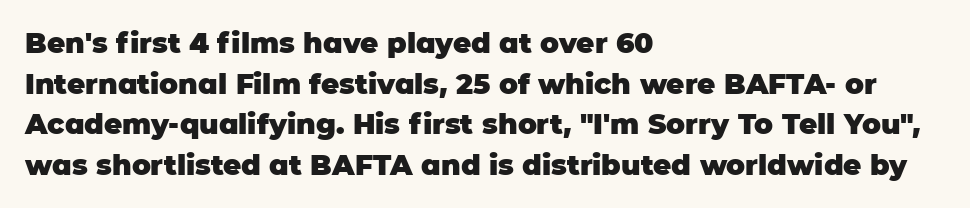
Q: Is the text bold? A: Yes.
Q: Is the text italic (slanted)? A: No, it is upright.
Q: Is the typeface a serif or a sans-serif typeface? A: Sans-serif.
Q: Is the text underlined? A: No.
Q: How is the paragraph aligned? A: Left-aligned.
Q: Is the spacing between letters normal or unusually wide? A: Normal.
Q: Is the spacing between lines tight, normal or loose? A: Normal.
Q: Width (condensed, normal, or wide)? A: Normal.
Q: Stroke contrast? A: Low.
Q: x-height? A: Large.
Q: Monospaced? A: No.
